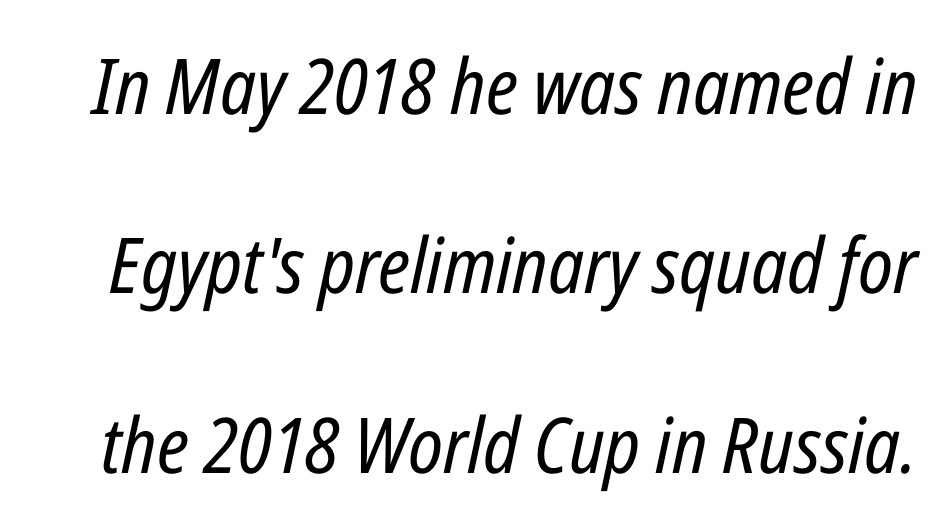
The image shows 77 px regular-weight, condensed type, italic (leaning right); set loose line spacing (2.33x), normal letter spacing, not underlined; low stroke contrast and a medium x-height.
